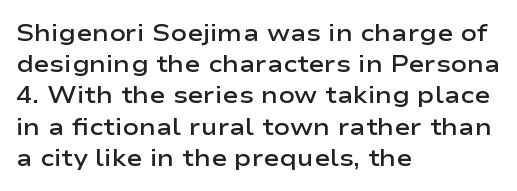
Students, this is semibold: more ink than regular, less than bold. Letter spacing: default. Any mark beneath the type? The region is blank. Rows of type keep a routine distance in the vertical direction. These lines are set flush left with a ragged right edge. Posture: straight, roman, zero tilt.
